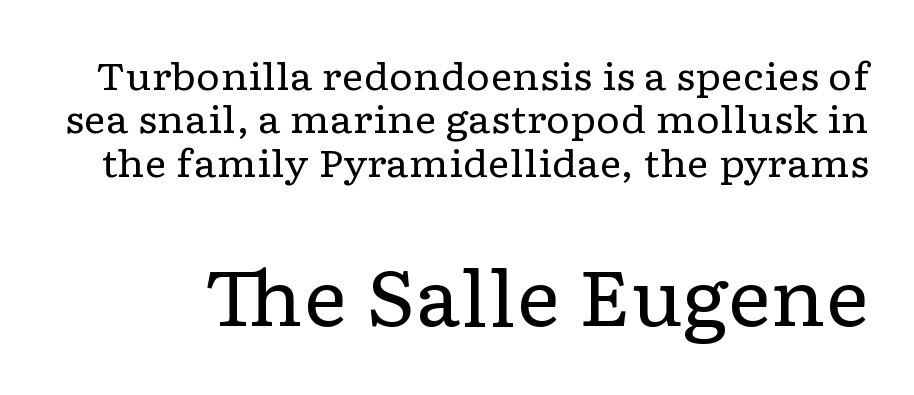
Observe the serifs anchoring each vertical stroke in this sample. Ordinary non-slanted type is in use. The passage shown is not bold in any degree. The vertical gap from one line to the next is small. Default kerning and tracking; the words read as compact shapes. The area under the type is left untouched.
